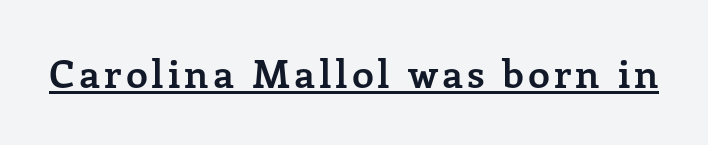
Letterform terminals end in serifs throughout the passage. A typographer would call this underscored text. Is the type bold? Yes — the strokes are clearly thick and heavy. The face used here is proportionally spaced, like ordinary book or web type.
